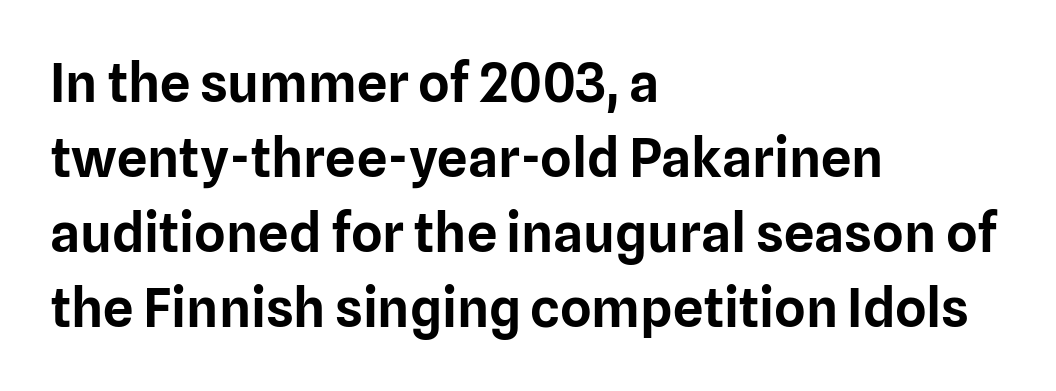
The image shows 54 px sans-serif type, upright; set left-aligned, normal line spacing (1.39x), normal letter spacing, not underlined; low stroke contrast and a medium x-height.
